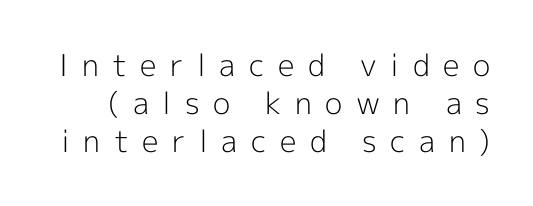
{"serif": "no", "italic": "no", "bold": "no", "weight": "light", "width": "normal", "x_height": "medium", "monospaced": "no", "underline": "no", "line_spacing": "normal", "line_spacing_ratio": 1.27, "letter_spacing": "wide", "letter_spacing_em": 0.45, "glyph_px": 30}
